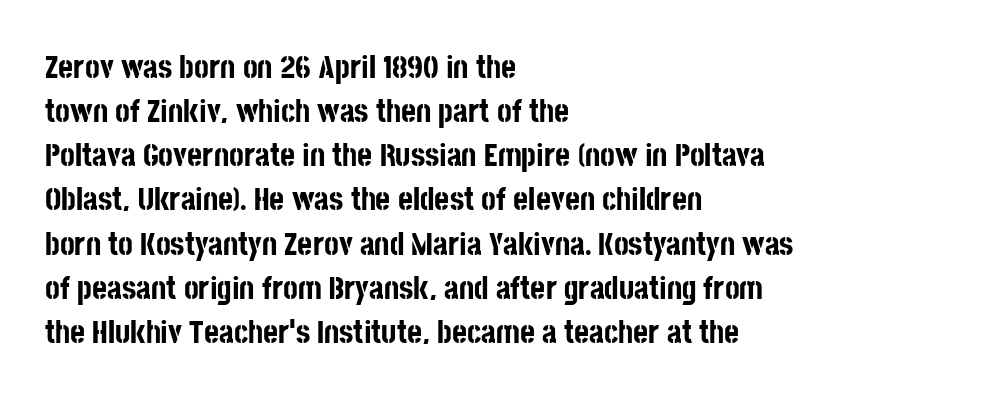
A typesetter would call this proportional, since set widths differ per character. A roman cut, with each character standing at attention. The baseline area is clear. Compared with a centered layout, this one pins lines to the left instead.
